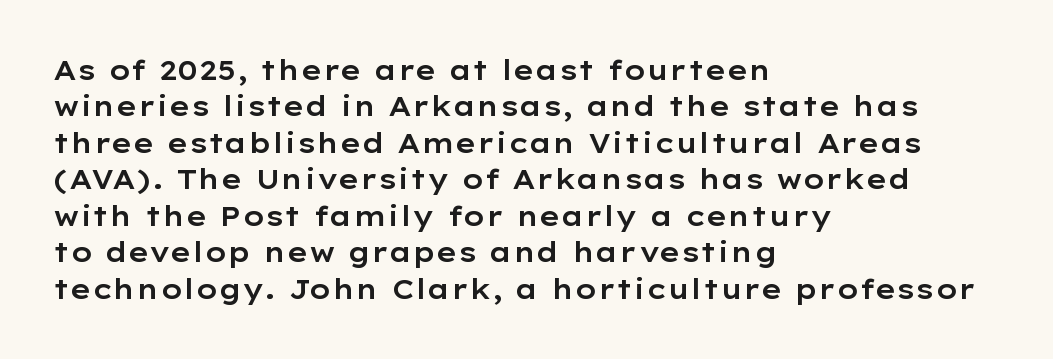
The image shows 27 px text type, upright; set left-aligned, normal line spacing (1.35x), normal letter spacing, not underlined.
